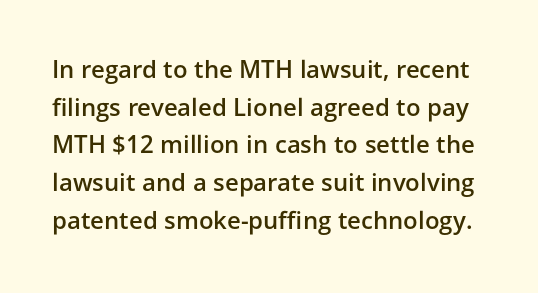
{"italic": "no", "bold": "semi", "underline": "no", "line_spacing": "normal", "line_spacing_ratio": 1.57, "letter_spacing": "normal", "letter_spacing_em": 0.0, "glyph_px": 24}
